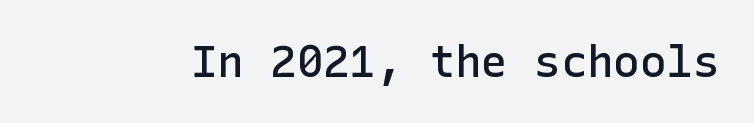
These lines are composed in type without serifs. Characters remain perfectly vertical along every line. Words appear dense and cohesive because spacing is normal. Each row of text sits above clean, open space. A fair bit of extra ink — the face is semibold, not bold.
